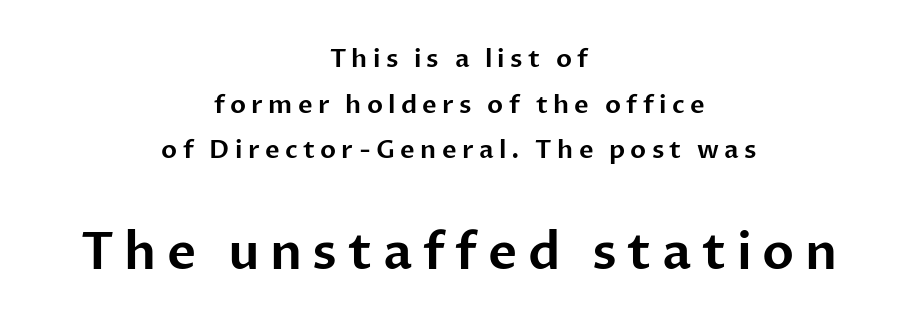
The lettering stays uniformly vertical, giving the passage a roman look. The tracking reads as deliberately expanded to a designer's eye. The lower block of text is set noticeably larger than the block above it. You could not count columns in this text — the font is proportionally spaced. The font family rendered here belongs to the sans-serif group. Typeset on center — no edge is straight.
